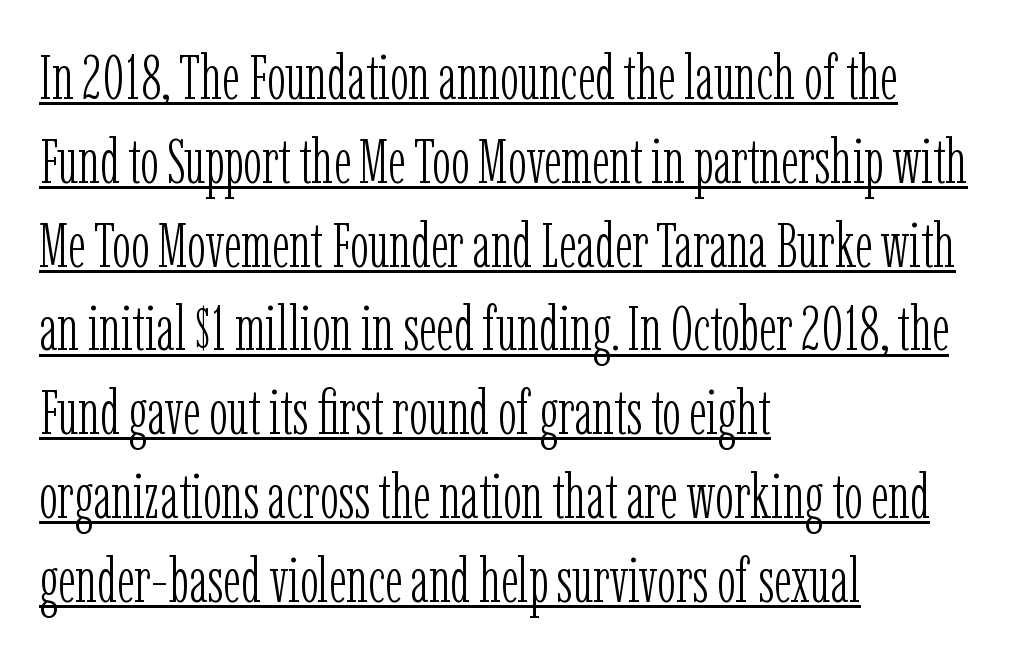
The image shows 63 px light, condensed serif type, upright; set left-aligned, normal line spacing (1.33x), normal letter spacing, underlined; low stroke contrast and a medium x-height.
